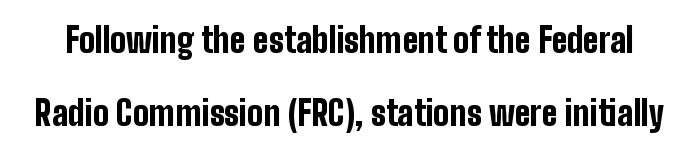
Q: Is the text bold? A: Yes.
Q: Is the text italic (slanted)? A: No, it is upright.
Q: Is the typeface a serif or a sans-serif typeface? A: Sans-serif.
Q: Is the text underlined? A: No.
Q: Is the spacing between letters normal or unusually wide? A: Normal.
Q: Is the spacing between lines tight, normal or loose? A: Loose.
Q: Width (condensed, normal, or wide)? A: Condensed.
Q: Stroke contrast? A: Low.
Q: x-height? A: Medium.
Q: Monospaced? A: No.
